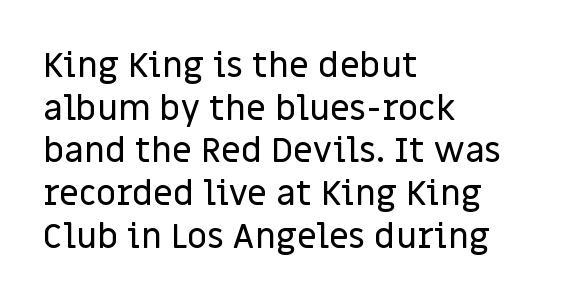
Q: Is the text italic (slanted)? A: No, it is upright.
Q: Is the typeface a serif or a sans-serif typeface? A: Sans-serif.
Q: Is the text underlined? A: No.
Q: How is the paragraph aligned? A: Left-aligned.
Q: Is the spacing between letters normal or unusually wide? A: Normal.
Q: Width (condensed, normal, or wide)? A: Normal.
Q: Stroke contrast? A: Low.
Q: x-height? A: Large.
Q: Monospaced? A: No.
